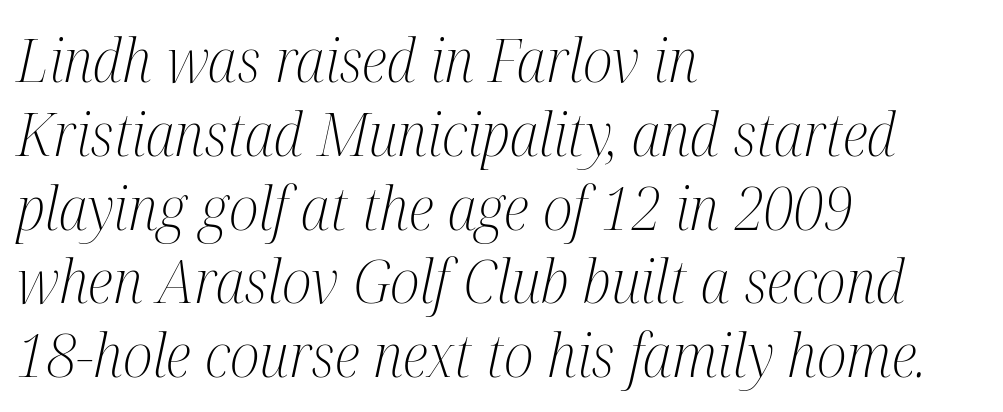
The image shows 61 px light, condensed serif type, italic (leaning right); set left-aligned, line spacing 1.21x, normal letter spacing, not underlined; medium stroke contrast and a medium x-height.
